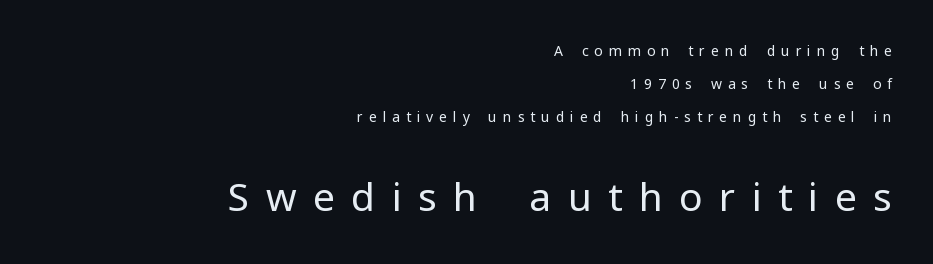
{"serif": "no", "italic": "no", "bold": "no", "weight": "regular", "width": "normal", "stroke_contrast": "low", "x_height": "medium", "monospaced": "no", "underline": "no", "align": "right", "line_spacing": "loose", "line_spacing_ratio": 2.35, "letter_spacing": "wide", "letter_spacing_em": 0.42, "larger_block": "second", "size_ratio": 2.79, "glyph_px": 39}
